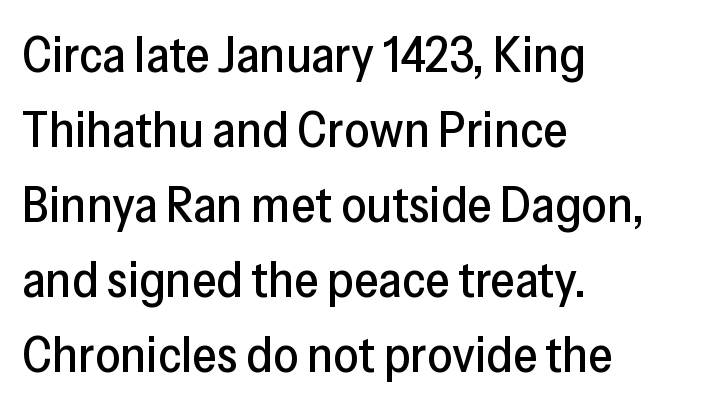
The image shows 50 px sans-serif type, upright; set left-aligned, normal line spacing (1.5x), normal letter spacing, not underlined; low stroke contrast and a medium x-height.
